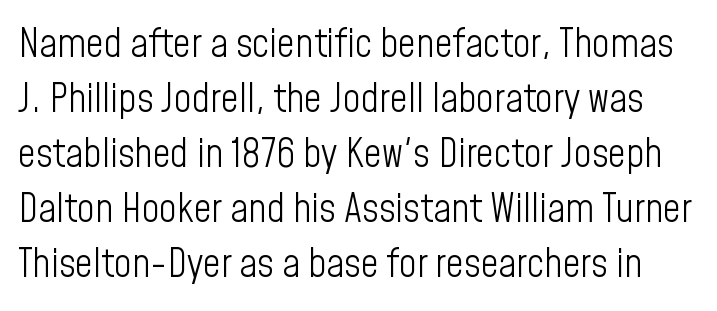
{"serif": "no", "italic": "no", "bold": "no", "weight": "light", "width": "condensed", "stroke_contrast": "low", "x_height": "medium", "monospaced": "no", "underline": "no", "line_spacing": "normal", "line_spacing_ratio": 1.41, "letter_spacing": "normal", "letter_spacing_em": 0.0, "glyph_px": 39}
